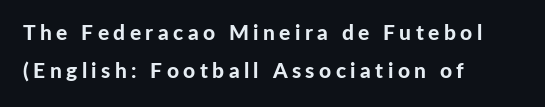
Unlike italic type, these characters show no tilt at all. The sample has been set heavy, in full bold. Has an underline been added? It has not. The setting favours the left margin, as ordinary paragraphs usually do. You could only call the tracking loose — the letters float apart.
